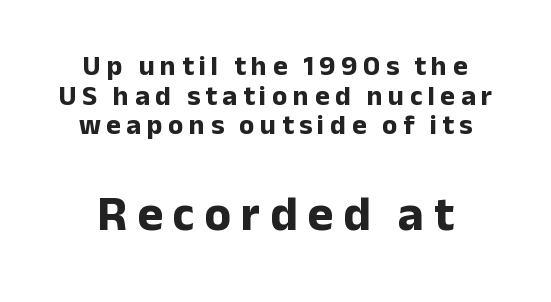
Q: Is the text bold? A: Yes.
Q: Is the text italic (slanted)? A: No, it is upright.
Q: Is the typeface a serif or a sans-serif typeface? A: Sans-serif.
Q: Is the text underlined? A: No.
Q: How is the paragraph aligned? A: Centered.
Q: Is the spacing between letters normal or unusually wide? A: Unusually wide.
Q: Is the spacing between lines tight, normal or loose? A: Tight.
Q: Which block of text is set in a larger size, the first (top) or the second (bottom)? A: The second (bottom) one.
Q: Width (condensed, normal, or wide)? A: Normal.
Q: Stroke contrast? A: Low.
Q: x-height? A: Medium.
Q: Monospaced? A: No.
